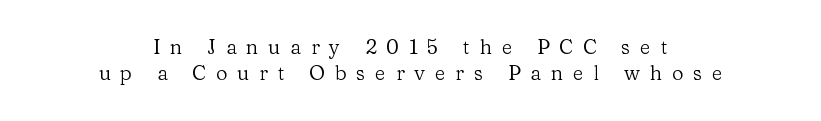
Honestly, the letter spacing is so wide it's the main thing you notice. In CSS terms this would be text-align: center. The lettering holds an erect, upright posture throughout. What's the leading like? Ordinary, nothing unusual. The space beneath each line is pristine and unruled.
